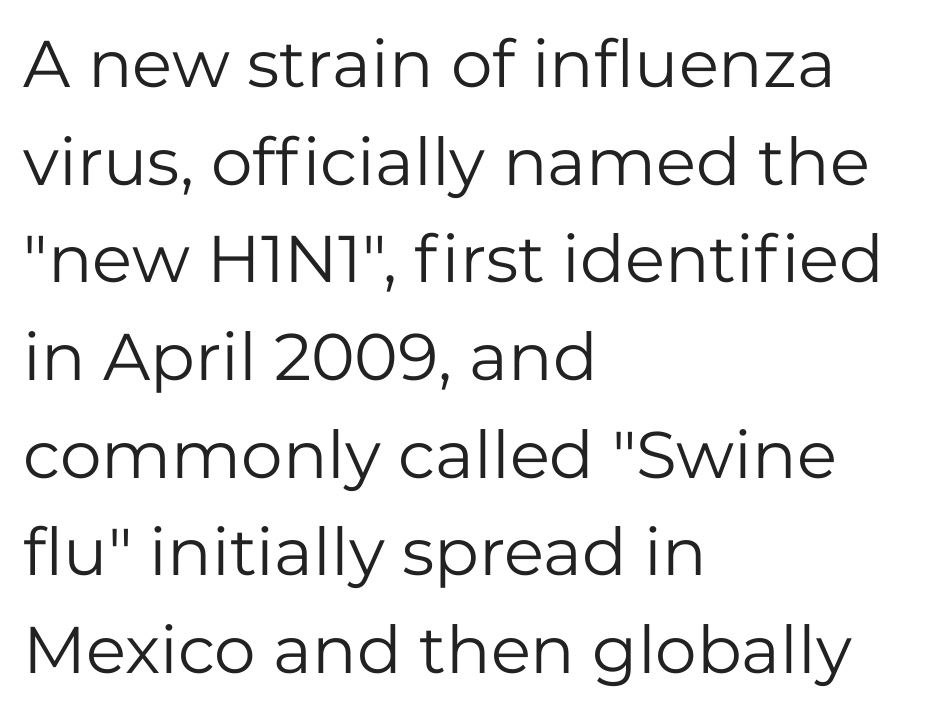
The image shows 66 px regular-weight sans-serif type, upright; set left-aligned, normal line spacing (1.48x), normal letter spacing, not underlined; low stroke contrast and a medium x-height.
